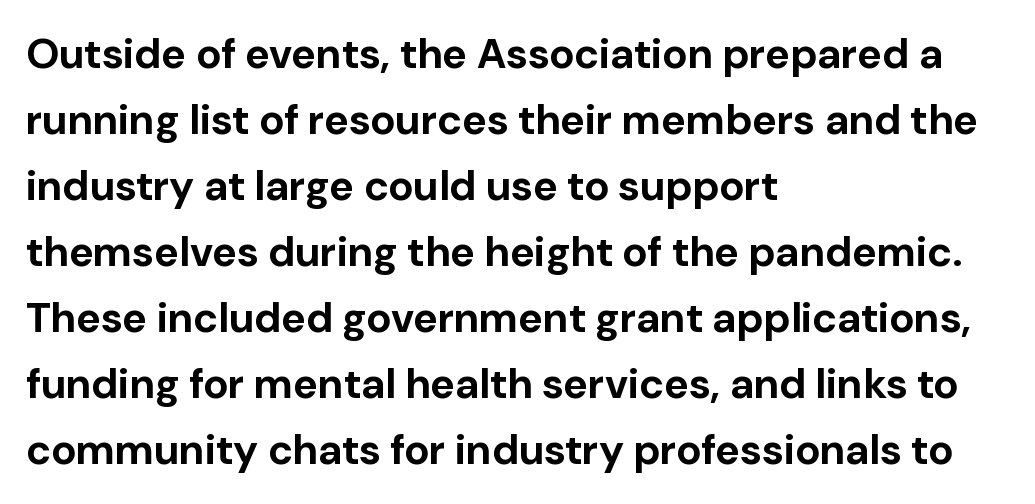
The image shows 42 px bold sans-serif type, upright; set left-aligned, normal line spacing (1.57x), normal letter spacing, not underlined; low stroke contrast and a medium x-height.
